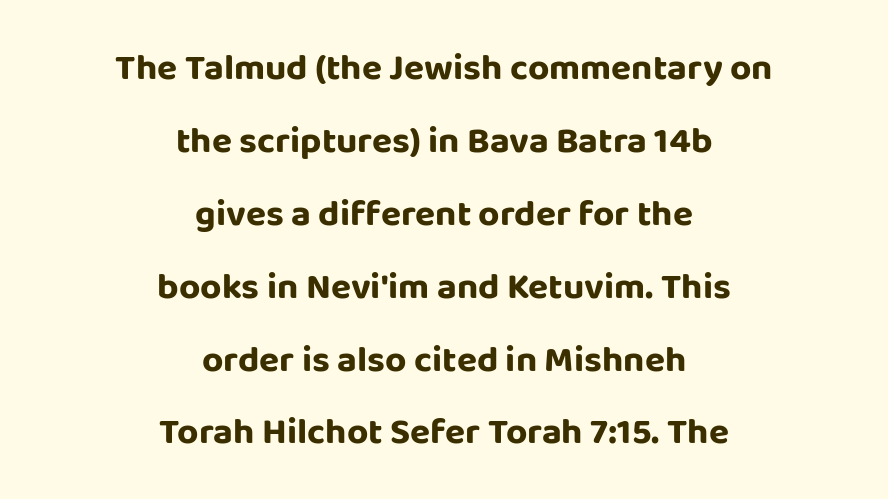
Reading down the block, each line starts at a different indent, mirrored at its end. The lines are spread far apart with generous leading. Do the characters align in a grid? No, the font is proportional. Here the glyphs are tracked normally, forming tight word shapes. Lines of text with bare space underneath.
